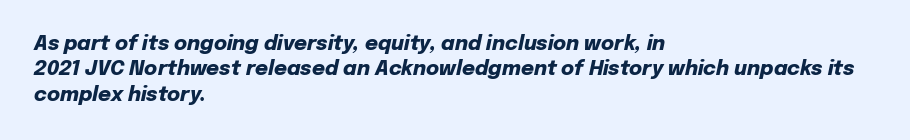
Q: Is the text bold? A: Yes.
Q: Is the text italic (slanted)? A: Yes, it leans right by about 12 degrees.
Q: Is the text underlined? A: No.
Q: How is the paragraph aligned? A: Left-aligned.
Q: Is the spacing between letters normal or unusually wide? A: Normal.
Q: Is the spacing between lines tight, normal or loose? A: Normal.
